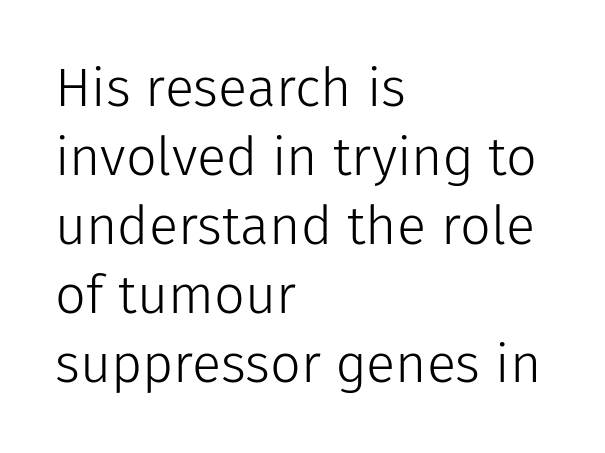
{"serif": "no", "italic": "no", "bold": "no", "weight": "light", "width": "normal", "stroke_contrast": "low", "x_height": "medium", "monospaced": "no", "underline": "no", "align": "left", "line_spacing": "normal", "line_spacing_ratio": 1.28, "letter_spacing": "normal", "letter_spacing_em": 0.0, "glyph_px": 54}
